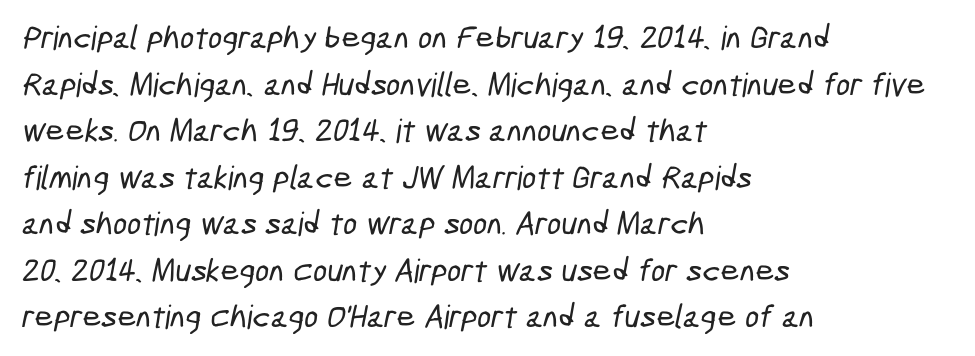
{"serif": "no", "width": "condensed", "stroke_contrast": "low", "x_height": "medium", "monospaced": "no", "underline": "no", "align": "left", "line_spacing": "normal", "line_spacing_ratio": 1.41, "letter_spacing": "normal", "letter_spacing_em": 0.0, "glyph_px": 33}
